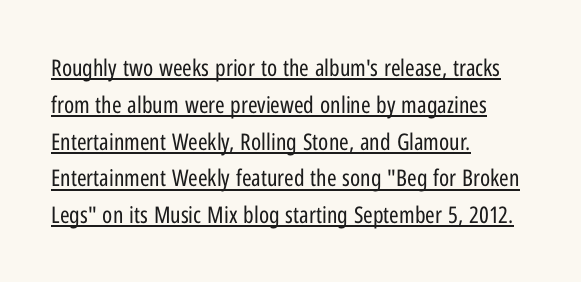
The image shows 23 px text type, upright; set left-aligned, normal line spacing (1.6x), normal letter spacing, underlined.
